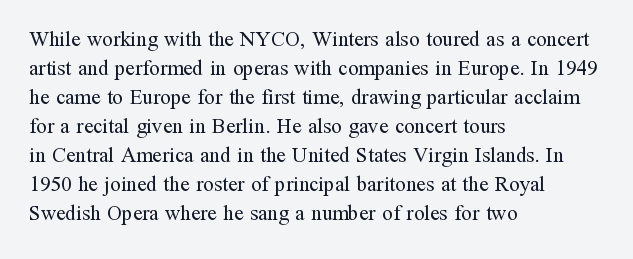
The image shows 21 px text type, upright; set left-aligned, normal line spacing (1.38x), normal letter spacing, not underlined.
